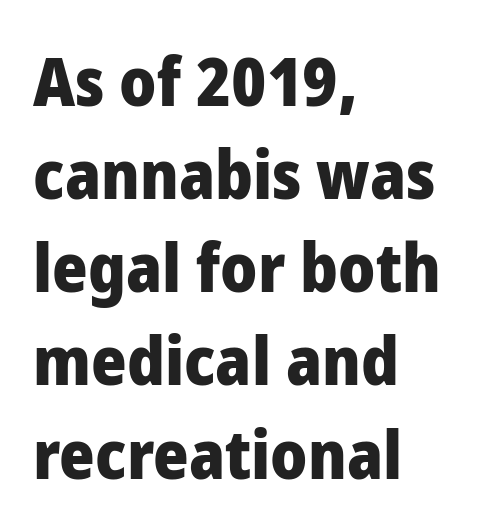
The image shows 68 px heavy sans-serif type, upright; set left-aligned, normal line spacing (1.37x), normal letter spacing, not underlined; low stroke contrast and a medium x-height.
